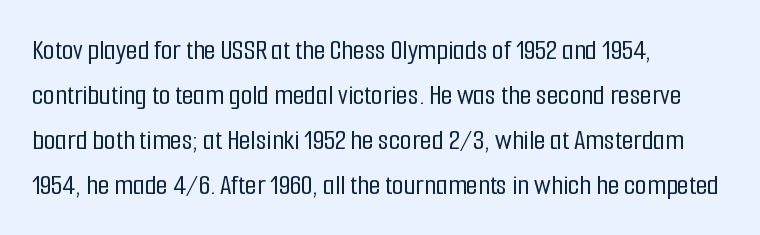
The image shows 30 px condensed sans-serif type, upright; set left-aligned, normal line spacing (1.5x), normal letter spacing, not underlined; low stroke contrast and a medium x-height.
